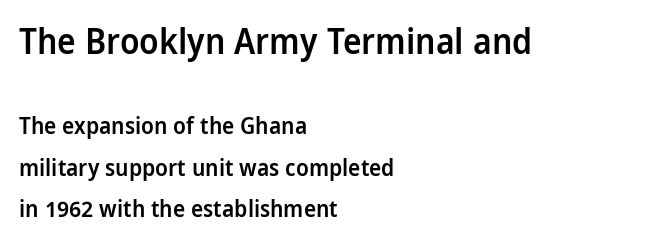
In terms of letterform style, serifs are entirely absent. Casual observation: everything's shoved over to the left. Is the letter spacing exaggerated? No — it looks like the ordinary default. A clean baseline with only descenders dipping below it. How heavy is the stroke? Medium-heavy — a semibold, shy of bold. Posture: vertical.
